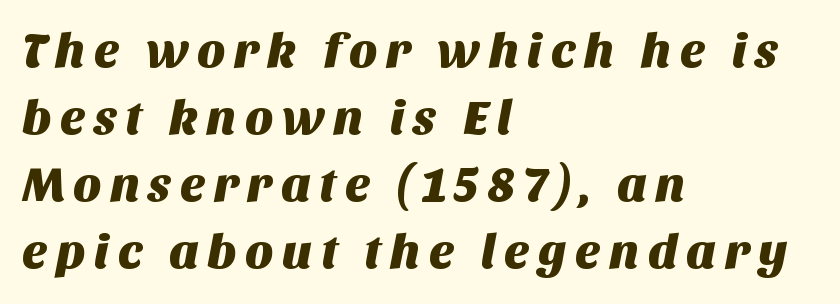
{"serif": "no", "width": "normal", "stroke_contrast": "medium", "x_height": "large", "monospaced": "no", "underline": "no", "align": "left", "line_spacing": "normal", "line_spacing_ratio": 1.37, "glyph_px": 49}
